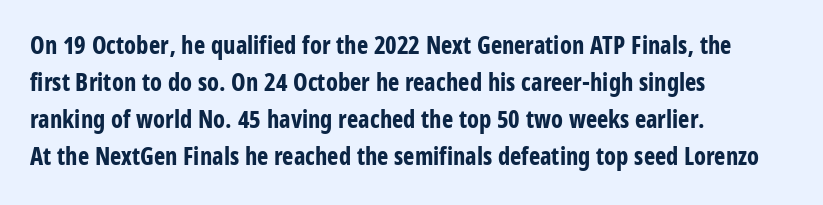
These lines sit exactly where default settings would place them. Descenders are the only things crossing below the line. As a designer I'd log this as weight 700, bold. Where is the straight margin? On the left. The axis of the letterforms is exactly vertical. No extra tracking has been applied to these lines.
